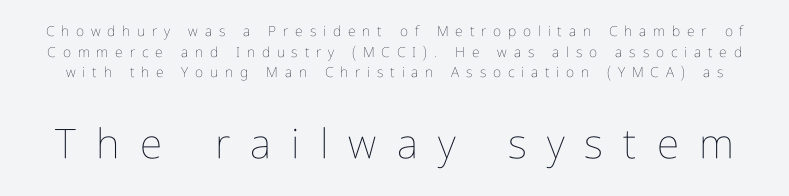
Q: Is the text bold? A: No.
Q: Is the text italic (slanted)? A: No, it is upright.
Q: Is the text underlined? A: No.
Q: Is the spacing between letters normal or unusually wide? A: Unusually wide.
Q: Is the spacing between lines tight, normal or loose? A: Normal.
Q: Which block of text is set in a larger size, the first (top) or the second (bottom)? A: The second (bottom) one.
Q: Width (condensed, normal, or wide)? A: Condensed.
Q: Stroke contrast? A: Low.
Q: x-height? A: Medium.
Q: Monospaced? A: No.
